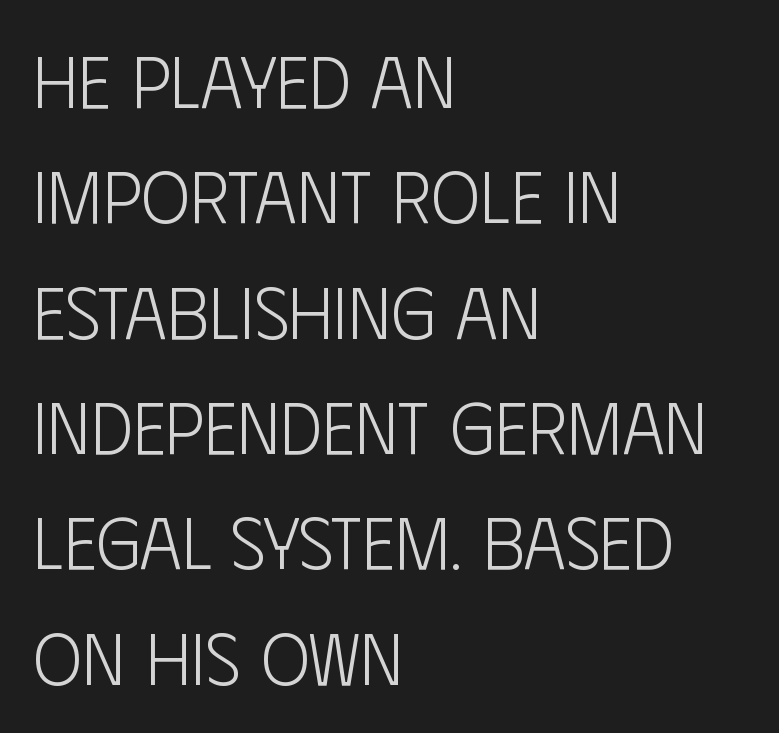
The image shows 73 px light, condensed sans-serif type, upright; set left-aligned, normal line spacing (1.58x), normal letter spacing, not underlined; low stroke contrast and a large x-height.
